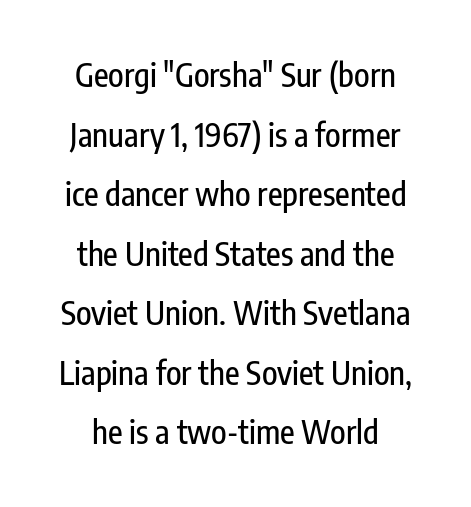
Q: Is the text italic (slanted)? A: No, it is upright.
Q: Is the typeface a serif or a sans-serif typeface? A: Sans-serif.
Q: Is the text underlined? A: No.
Q: Is the spacing between letters normal or unusually wide? A: Normal.
Q: Width (condensed, normal, or wide)? A: Condensed.
Q: Stroke contrast? A: Low.
Q: x-height? A: Medium.
Q: Monospaced? A: No.
